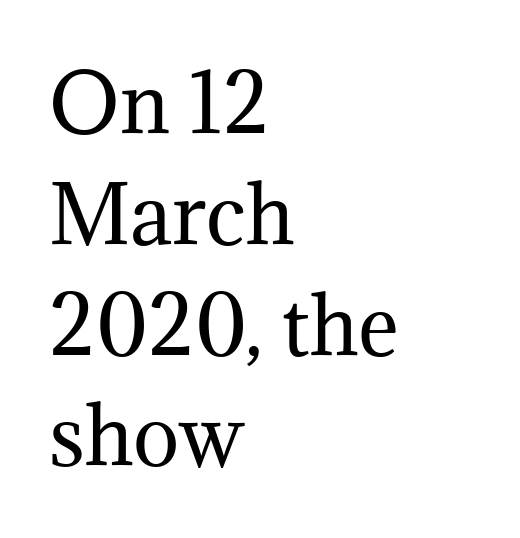
{"serif": "yes", "italic": "no", "bold": "no", "weight": "regular", "width": "normal", "stroke_contrast": "medium", "x_height": "medium", "monospaced": "no", "underline": "no", "align": "left", "line_spacing": "normal", "line_spacing_ratio": 1.42, "letter_spacing": "normal", "letter_spacing_em": 0.0, "glyph_px": 78}
